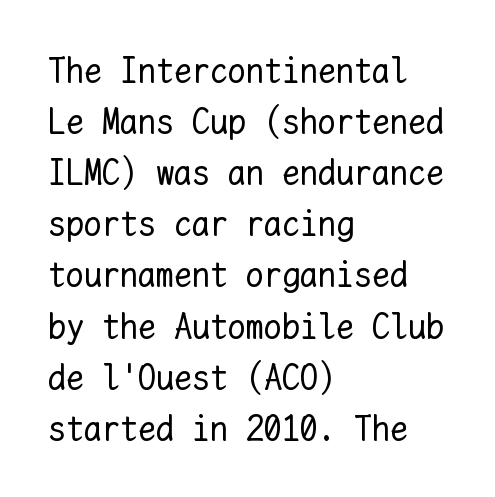
The passage shown is typed in a monospace face where columns stay perfectly aligned. Letters rest on an invisible, unmarked baseline. Heaviness? Minimal to ordinary, like unemphasized prose. These lines keep a tight, regular rhythm from letter to letter. What's the leading like? Ordinary, nothing unusual. The rendering anchors every line to the left-hand side.
